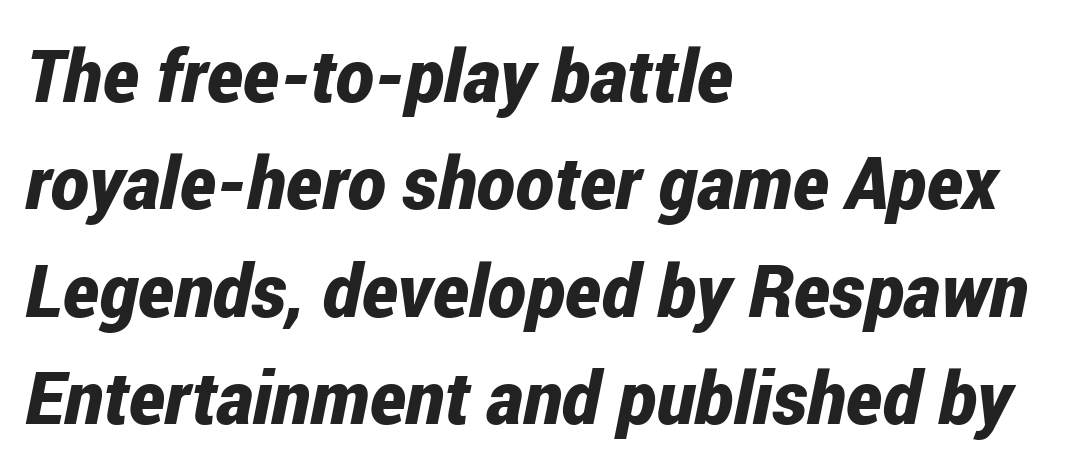
Q: Is the text bold? A: Yes.
Q: Is the text italic (slanted)? A: Yes, it leans right by about 12 degrees.
Q: Is the text underlined? A: No.
Q: How is the paragraph aligned? A: Left-aligned.
Q: Is the spacing between letters normal or unusually wide? A: Normal.
Q: Is the spacing between lines tight, normal or loose? A: Normal.
Q: Width (condensed, normal, or wide)? A: Condensed.
Q: Stroke contrast? A: Low.
Q: x-height? A: Medium.
Q: Monospaced? A: No.
